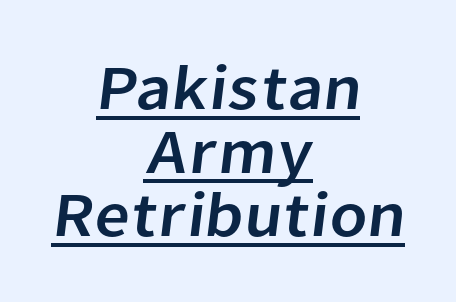
Think of a printed novel: that variable character pitch is what you see here. The text was rendered using a sans face with plain stroke endings. A student would call this center alignment; a typographer would say set centered. Is there much room between lines? No — they nearly touch. There is no visible air inserted between adjacent glyphs. Has an underline been added? It has.
